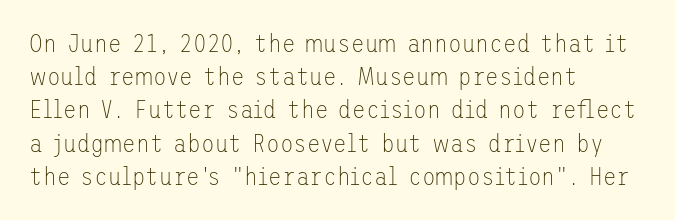
Q: Is the text bold? A: No.
Q: Is the text italic (slanted)? A: No, it is upright.
Q: Is the text underlined? A: No.
Q: How is the paragraph aligned? A: Left-aligned.
Q: Is the spacing between letters normal or unusually wide? A: Normal.
Q: Is the spacing between lines tight, normal or loose? A: Normal.
